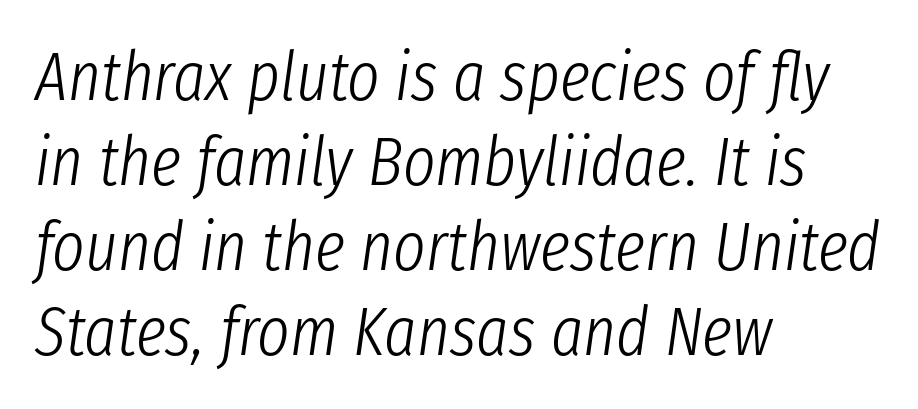
A typesetter would call this proportional, since set widths differ per character. The letters sit at their default tracking, neither squeezed nor spread. Descender tails drop into unmarked territory. The font is comparable to plain body text, perhaps lighter.
